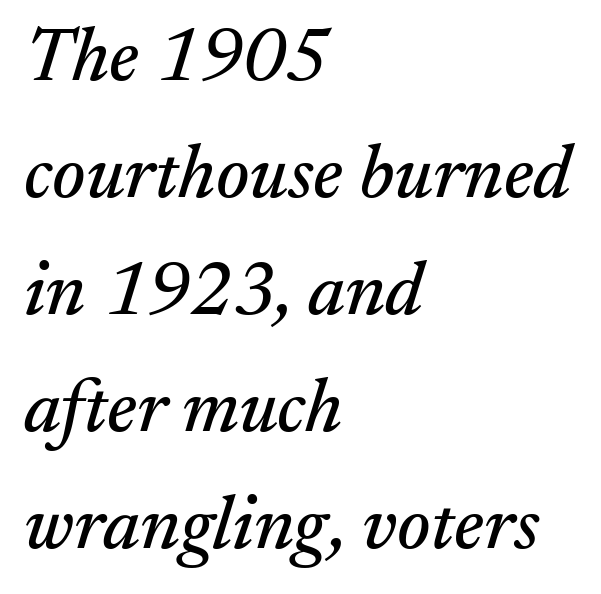
{"serif": "yes", "italic": "yes", "lean": "right", "slant_degrees": 17, "width": "normal", "stroke_contrast": "medium", "x_height": "small", "monospaced": "no", "underline": "no", "align": "left", "line_spacing": "normal", "line_spacing_ratio": 1.54, "letter_spacing": "normal", "letter_spacing_em": 0.0, "glyph_px": 76}
